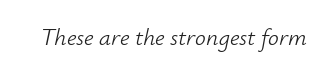
No extra tracking has been applied to these lines. Stems and bowls with no extra thickness — not bold. The whole block is typeset with a tilt. Beneath every word, the page is bare.
